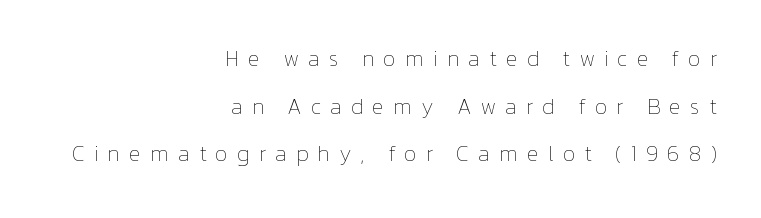
The image shows 22 px text type, upright; set right-aligned, loose line spacing (2.17x), unusually wide letter spacing (+0.41 em), not underlined.
